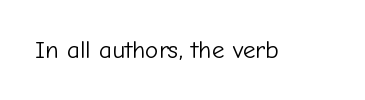
{"italic": "no", "bold": "no", "underline": "no", "letter_spacing": "normal", "letter_spacing_em": 0.0, "glyph_px": 25}
